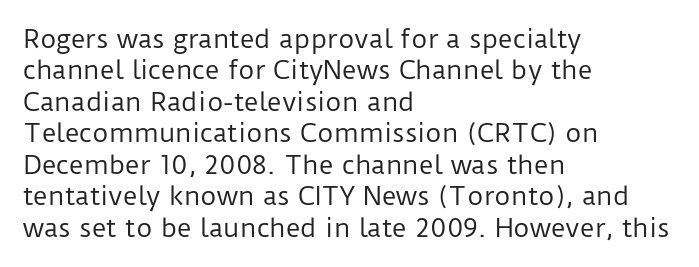
Q: Is the text bold? A: No.
Q: Is the text italic (slanted)? A: No, it is upright.
Q: Is the text underlined? A: No.
Q: How is the paragraph aligned? A: Left-aligned.
Q: Is the spacing between letters normal or unusually wide? A: Normal.
Q: Is the spacing between lines tight, normal or loose? A: Normal.
